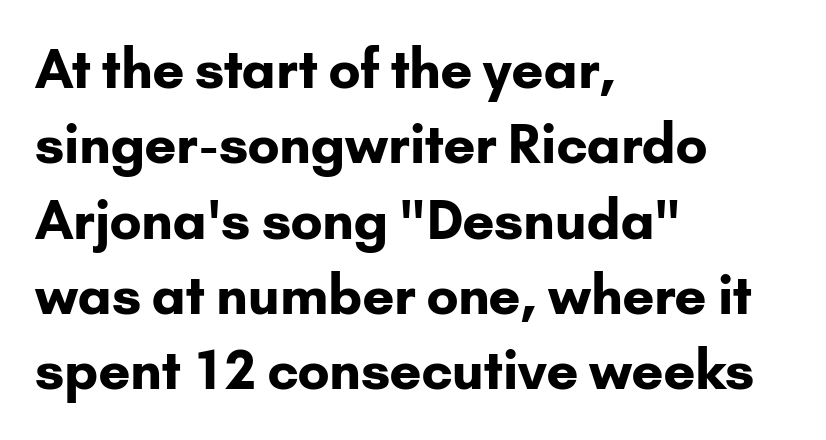
The image shows 53 px bold sans-serif type, upright; set left-aligned, normal line spacing (1.42x), normal letter spacing, not underlined; low stroke contrast and a small x-height.
